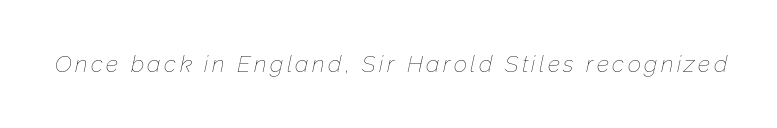
Notice how the stems are inclined rather than vertical — that's the hallmark of italics. Check the space under the baseline: it is left empty. On a weight scale, this lands at 450 or below.
